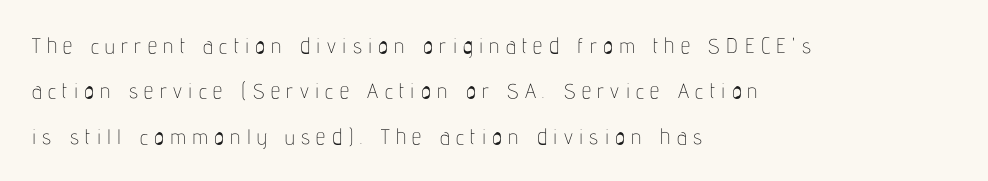
Honestly, the rows look like they've been pulled way apart. The compositor pushed each line to the left boundary. A typesetter would mark this as roman, not italic. Think standard paragraph weight, or any step lighter than that. The glyphs are unaccompanied by any horizontal stroke below them.
